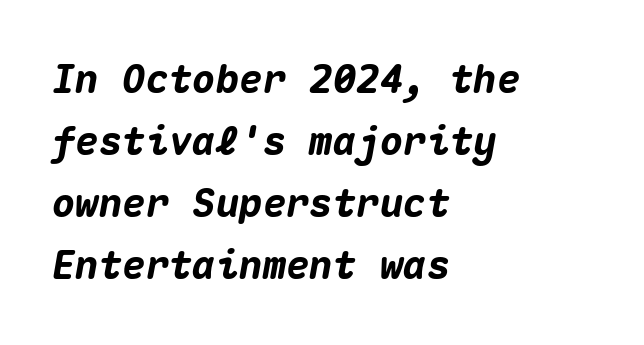
The image shows 39 px heavy type, italic (leaning right), monospaced; set left-aligned, normal line spacing (1.59x), normal letter spacing, not underlined; medium stroke contrast and a medium x-height.
